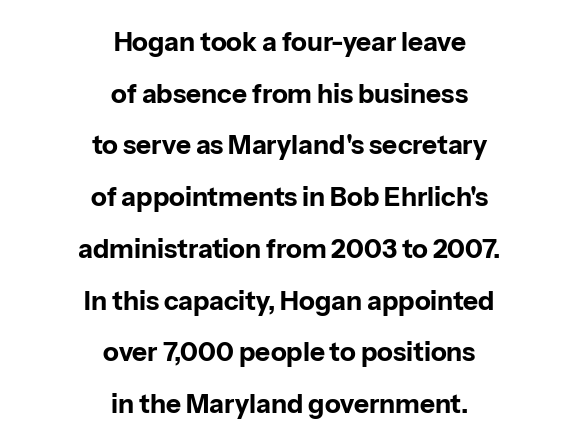
Q: Is the text bold? A: Yes.
Q: Is the text italic (slanted)? A: No, it is upright.
Q: Is the text underlined? A: No.
Q: How is the paragraph aligned? A: Centered.
Q: Is the spacing between letters normal or unusually wide? A: Normal.
Q: Is the spacing between lines tight, normal or loose? A: Loose.
